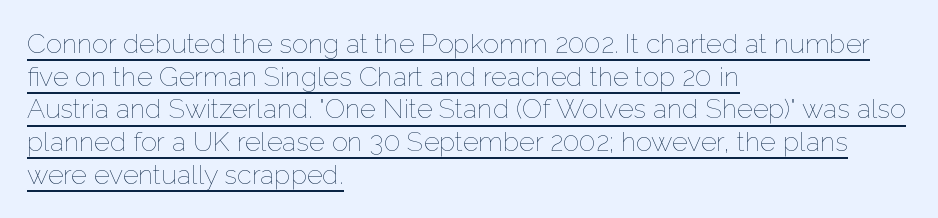
Q: Is the text bold? A: No.
Q: Is the text italic (slanted)? A: No, it is upright.
Q: Is the text underlined? A: Yes.
Q: How is the paragraph aligned? A: Left-aligned.
Q: Is the spacing between letters normal or unusually wide? A: Normal.
